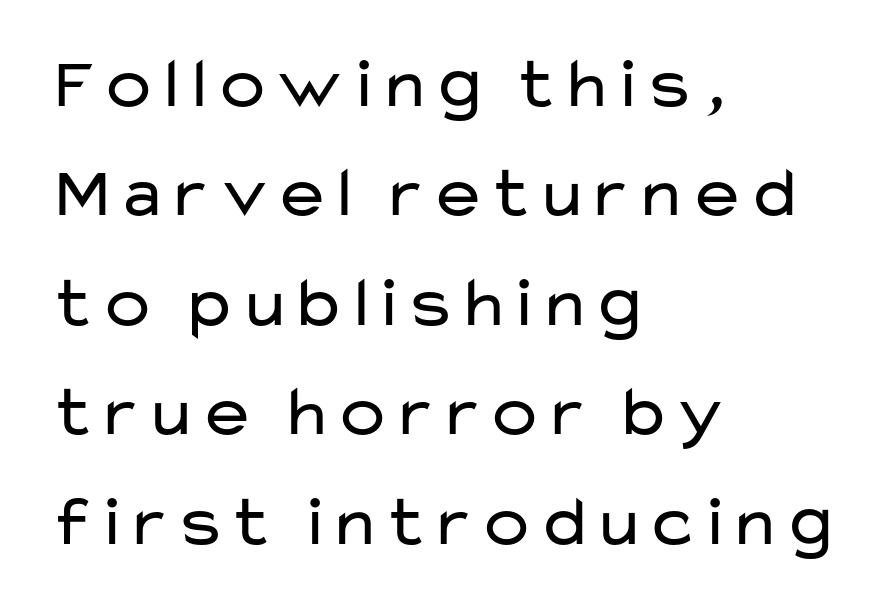
Default kerning and tracking; the words read as compact shapes. This block has exactly the height ordinary leading produces. This is roman type, the default non-slanted kind. Vertical stems look standard width or narrower in stroke.
